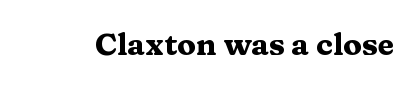
{"serif": "yes", "italic": "no", "bold": "yes", "weight": "heavy", "width": "wide", "stroke_contrast": "medium", "x_height": "medium", "monospaced": "no", "underline": "no", "letter_spacing": "normal", "letter_spacing_em": 0.0, "glyph_px": 31}
